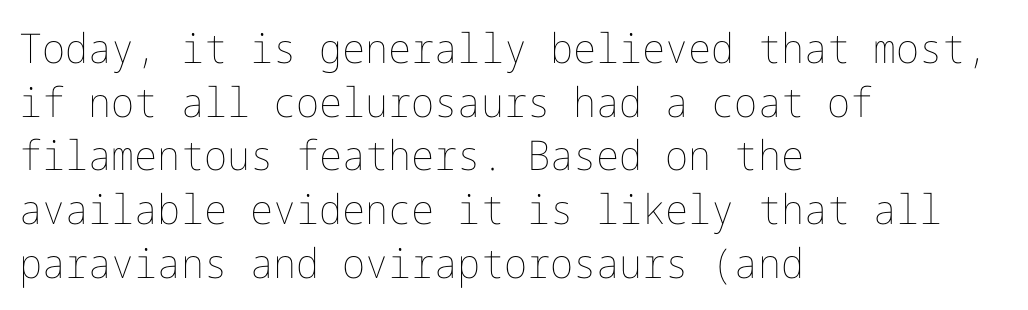
{"italic": "no", "bold": "no", "weight": "thin", "width": "normal", "stroke_contrast": "low", "x_height": "medium", "underline": "no", "align": "left", "line_spacing": "normal", "line_spacing_ratio": 1.31, "letter_spacing": "normal", "letter_spacing_em": 0.0, "glyph_px": 41}
